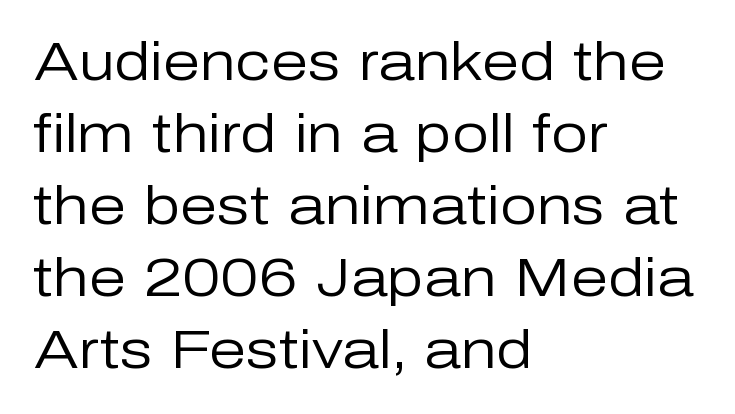
Q: Is the text bold? A: No.
Q: Is the text italic (slanted)? A: No, it is upright.
Q: Is the typeface a serif or a sans-serif typeface? A: Sans-serif.
Q: Is the text underlined? A: No.
Q: How is the paragraph aligned? A: Left-aligned.
Q: Is the spacing between letters normal or unusually wide? A: Normal.
Q: Is the spacing between lines tight, normal or loose? A: Normal.
Q: Width (condensed, normal, or wide)? A: Normal.
Q: Stroke contrast? A: Low.
Q: x-height? A: Medium.
Q: Monospaced? A: No.
